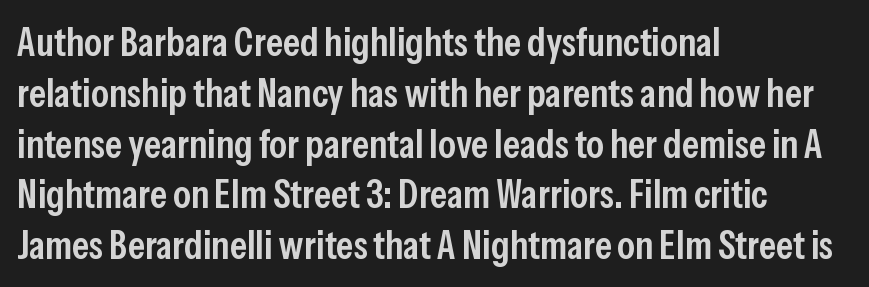
The image shows 40 px semibold, condensed sans-serif type, upright; set left-aligned, normal line spacing (1.27x), normal letter spacing, not underlined; low stroke contrast and a medium x-height.
